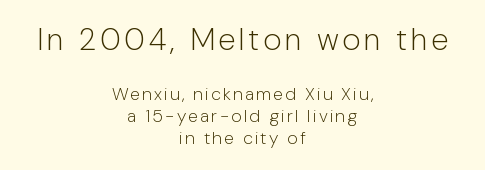
Q: Is the text bold? A: No.
Q: Is the text italic (slanted)? A: No, it is upright.
Q: Is the typeface a serif or a sans-serif typeface? A: Sans-serif.
Q: Is the text underlined? A: No.
Q: How is the paragraph aligned? A: Centered.
Q: Which block of text is set in a larger size, the first (top) or the second (bottom)? A: The first (top) one.
Q: Width (condensed, normal, or wide)? A: Normal.
Q: Stroke contrast? A: Low.
Q: x-height? A: Medium.
Q: Monospaced? A: No.
